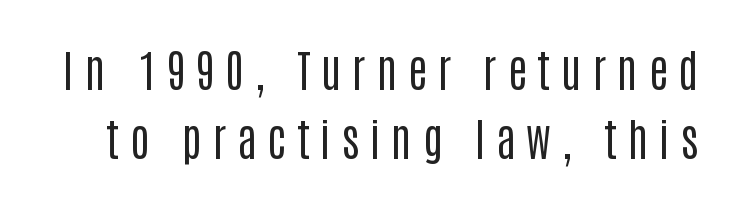
This rendering widens character spacing well past its baseline value. The passage shown is not bold in any degree. Any mark beneath the type? The region is blank. Stroke terminals: plain, sans-serif.
